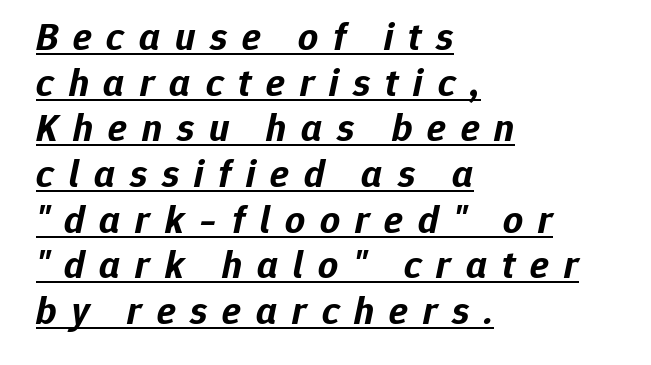
The setting favours the left margin, as ordinary paragraphs usually do. Compared with typical body copy, the letter spacing here is much looser. In designer terms, the underline attribute is active on this setting. Its strokes are broad and dark, the hallmark of bold type. The letters are slanted; this is an italic face. Varying glyph widths throughout — classic text-font behaviour.
